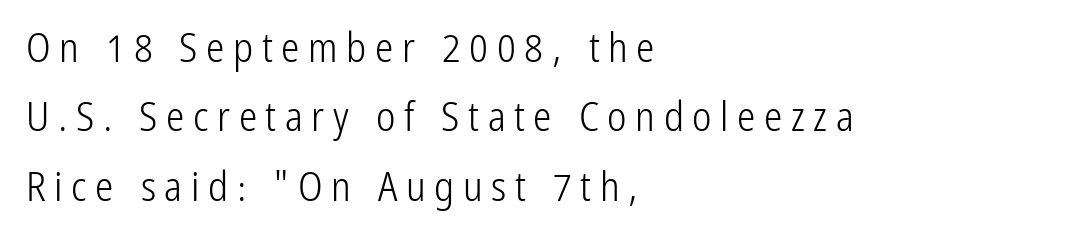
{"serif": "no", "italic": "no", "bold": "no", "weight": "light", "width": "condensed", "stroke_contrast": "low", "x_height": "medium", "monospaced": "no", "underline": "no", "align": "left", "line_spacing": "normal", "line_spacing_ratio": 1.69, "letter_spacing": "wide", "letter_spacing_em": 0.21, "glyph_px": 41}
